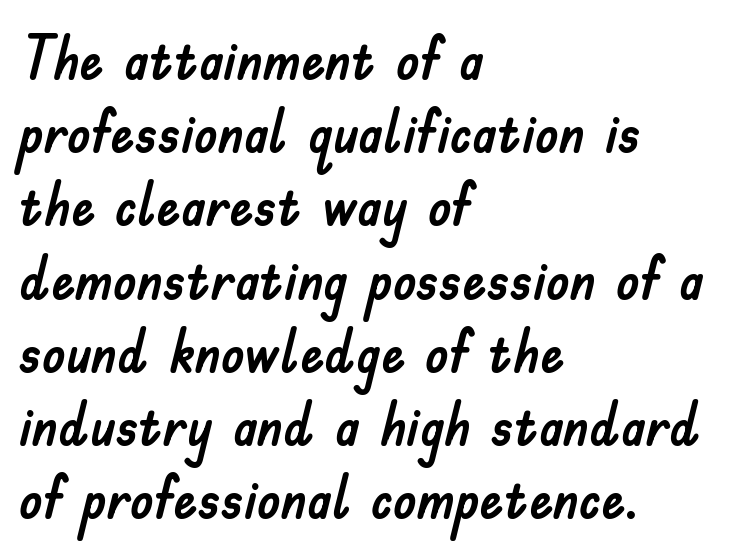
Q: Is the text italic (slanted)? A: Yes.
Q: Is the typeface a serif or a sans-serif typeface? A: Sans-serif.
Q: Is the text underlined? A: No.
Q: How is the paragraph aligned? A: Left-aligned.
Q: Is the spacing between letters normal or unusually wide? A: Normal.
Q: Width (condensed, normal, or wide)? A: Normal.
Q: Stroke contrast? A: Low.
Q: x-height? A: Small.
Q: Monospaced? A: No.
